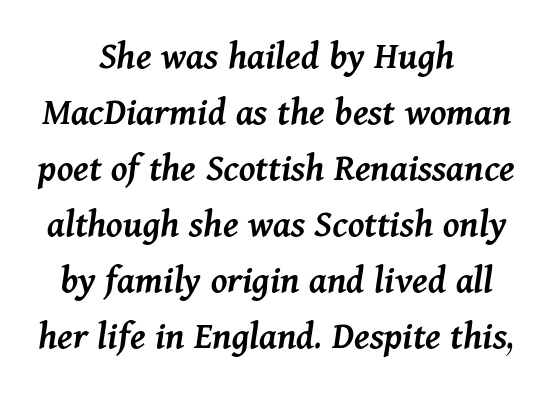
The image shows 40 px semibold type, italic (leaning right); set centered, normal line spacing (1.4x), normal letter spacing, not underlined; medium stroke contrast and a medium x-height.
